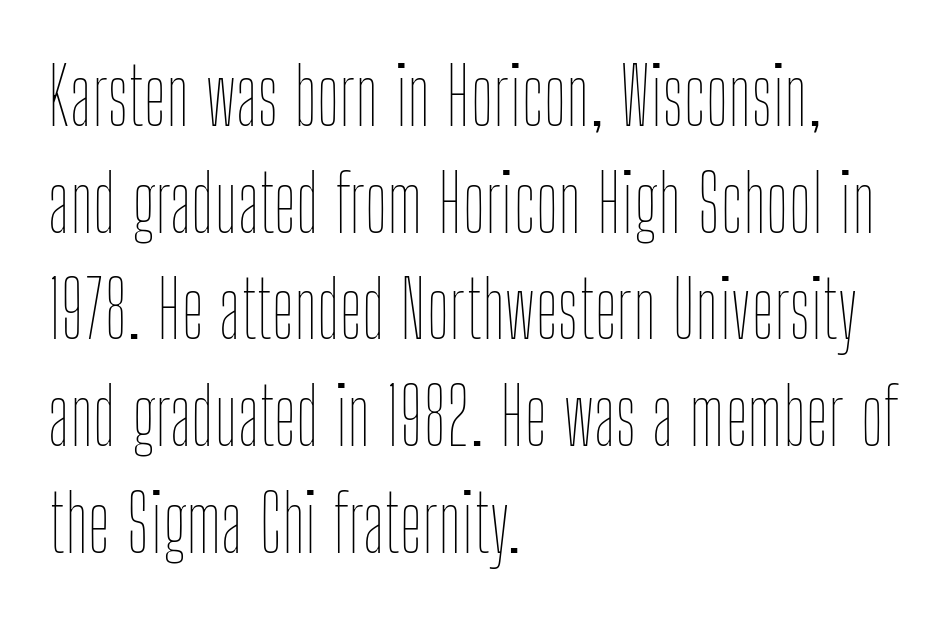
Q: Is the text bold? A: No.
Q: Is the text italic (slanted)? A: No, it is upright.
Q: Is the text underlined? A: No.
Q: How is the paragraph aligned? A: Left-aligned.
Q: Is the spacing between letters normal or unusually wide? A: Normal.
Q: Is the spacing between lines tight, normal or loose? A: Normal.
Q: Width (condensed, normal, or wide)? A: Condensed.
Q: Stroke contrast? A: Low.
Q: x-height? A: Medium.
Q: Monospaced? A: No.
